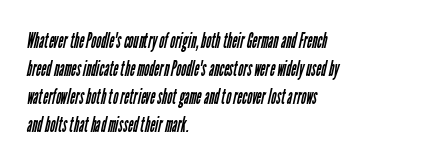
The image shows 22 px text type; set left-aligned, normal line spacing (1.28x), normal letter spacing, not underlined.
